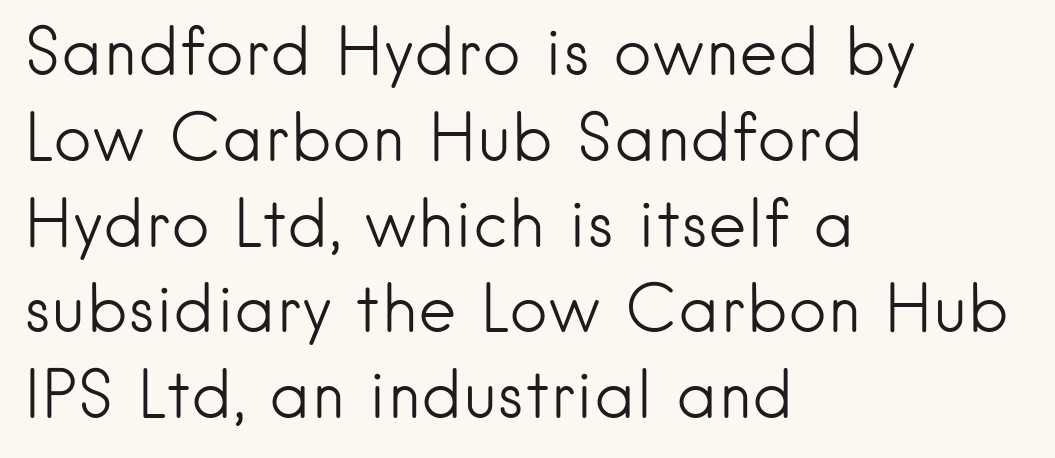
Q: Is the text bold? A: No.
Q: Is the text italic (slanted)? A: No, it is upright.
Q: Is the typeface a serif or a sans-serif typeface? A: Sans-serif.
Q: Is the text underlined? A: No.
Q: How is the paragraph aligned? A: Left-aligned.
Q: Is the spacing between letters normal or unusually wide? A: Normal.
Q: Is the spacing between lines tight, normal or loose? A: Normal.
Q: Width (condensed, normal, or wide)? A: Normal.
Q: Stroke contrast? A: Low.
Q: x-height? A: Small.
Q: Monospaced? A: No.
